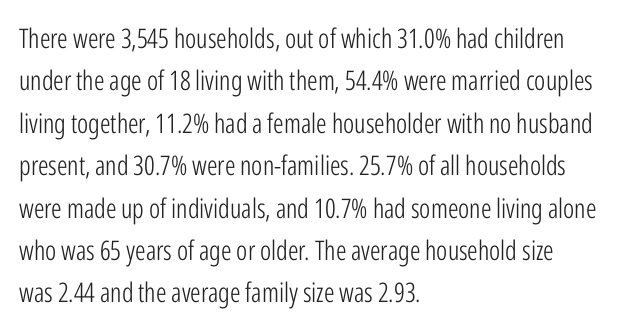
The image shows 27 px text type, upright; set left-aligned, normal line spacing (1.57x), normal letter spacing, not underlined.
